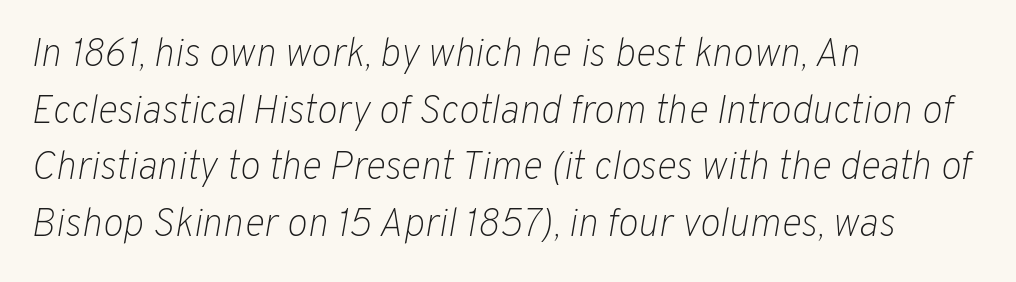
{"italic": "yes", "lean": "right", "slant_degrees": 10, "bold": "no", "weight": "light", "width": "normal", "stroke_contrast": "low", "x_height": "medium", "monospaced": "no", "underline": "no", "align": "left", "line_spacing": "normal", "line_spacing_ratio": 1.45, "letter_spacing": "normal", "letter_spacing_em": 0.0, "glyph_px": 39}
